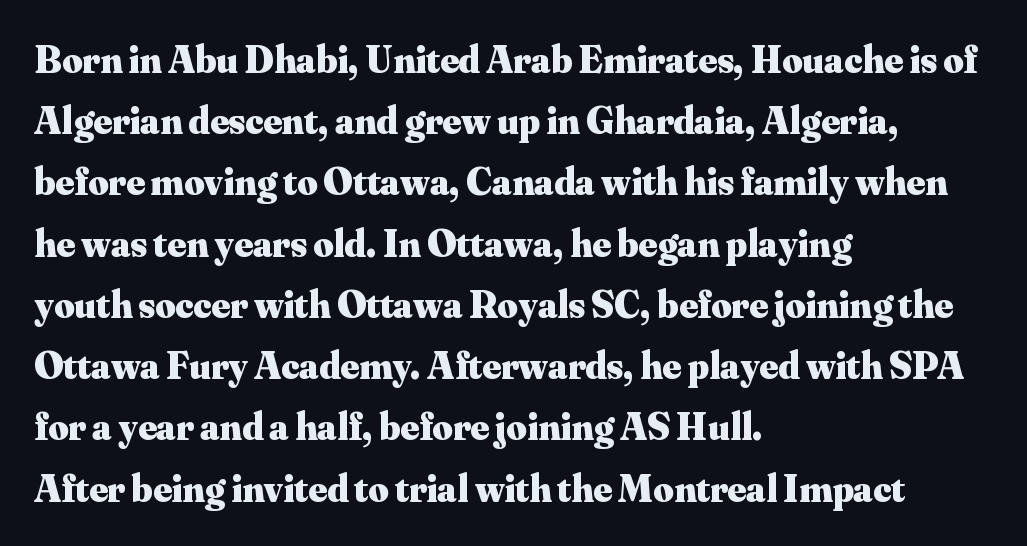
Every character sits straight up, as roman type does. Look at the bottom of the vertical strokes: they flare into serifs here. Descenders hang freely into open space. These lines stack with their left ends in a neat column. Caption: standard tracking, unaltered. Weight: bold.
